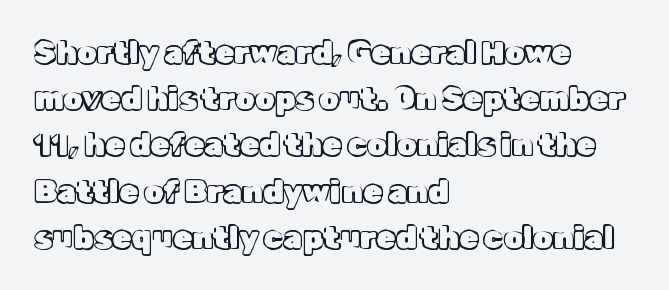
The text block is weighted toward the left margin, trailing off unevenly rightward. Varying glyph widths throughout — classic text-font behaviour. The face used here is rendered with its standard letterfit. These lines were composed using upright roman letters. The passage shown stacks its lines at a standard gap.
